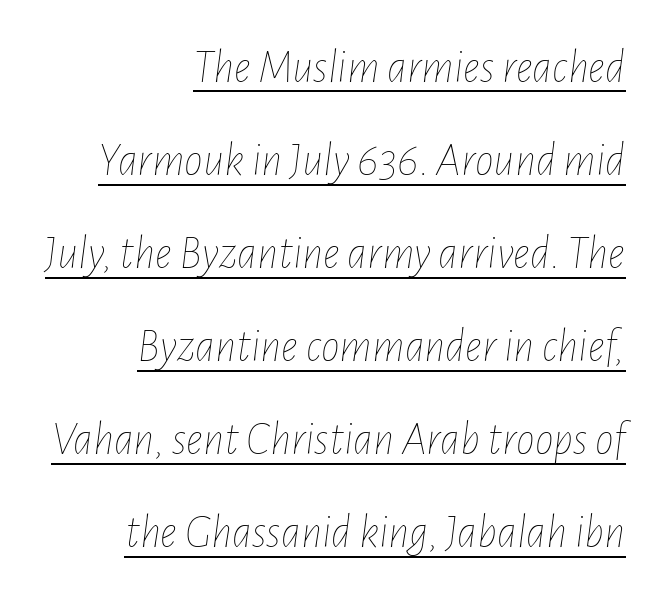
Reading down the block, your eye finds every line finishing at a fixed right position. Stems here are at most as thick as an everyday book face. The vertical gap from one line to the next is large. Characters are canted at an angle relative to the baseline's perpendicular.
